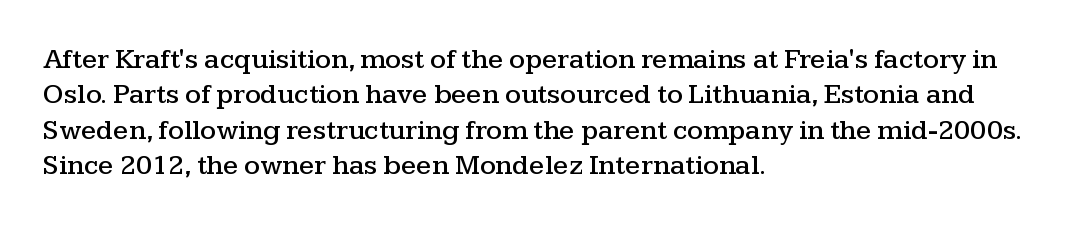
Q: Is the text italic (slanted)? A: No, it is upright.
Q: Is the typeface a serif or a sans-serif typeface? A: Serif.
Q: Is the text underlined? A: No.
Q: How is the paragraph aligned? A: Left-aligned.
Q: Is the spacing between letters normal or unusually wide? A: Normal.
Q: Is the spacing between lines tight, normal or loose? A: Normal.
Q: Width (condensed, normal, or wide)? A: Wide.
Q: Stroke contrast? A: Medium.
Q: x-height? A: Medium.
Q: Monospaced? A: No.
